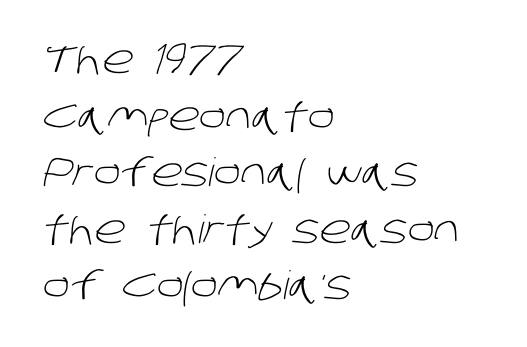
The image shows 39 px light sans-serif type; set left-aligned, normal line spacing (1.45x), normal letter spacing, not underlined; low stroke contrast and a large x-height.
